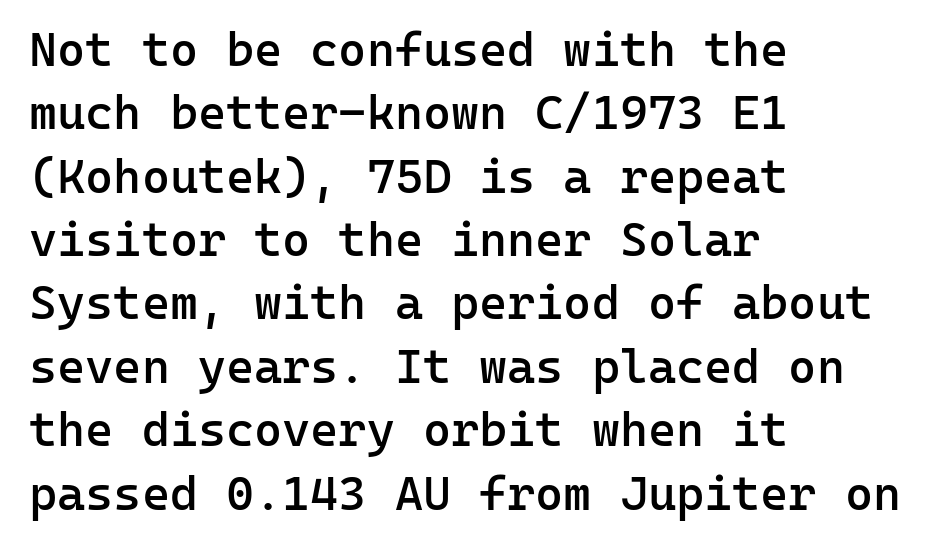
Here the designer chose a console-style face with uniform glyph widths. Every stem runs plumb, perpendicular to the baseline. Where is the straight margin? On the left. The tracking reads as untouched default to a designer's eye.
